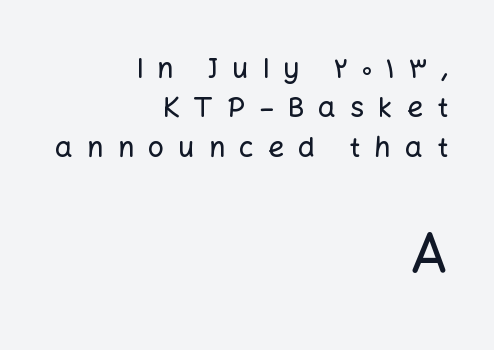
{"serif": "no", "italic": "no", "width": "normal", "stroke_contrast": "low", "x_height": "medium", "monospaced": "no", "underline": "no", "align": "right", "line_spacing": "normal", "line_spacing_ratio": 1.41, "letter_spacing": "wide", "letter_spacing_em": 0.5, "larger_block": "second", "size_ratio": 2.0, "glyph_px": 56}
